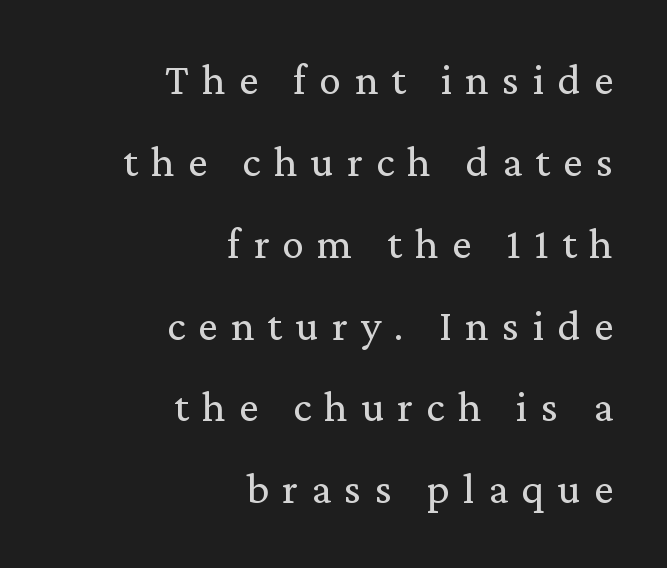
Ink coverage per letter is moderate at most. Reading down the block, your eye finds every line finishing at a fixed right position. The type sits square on the baseline with zero lean. The characters display serif detailing at their extremities. The foot of each line stays bare and open.
